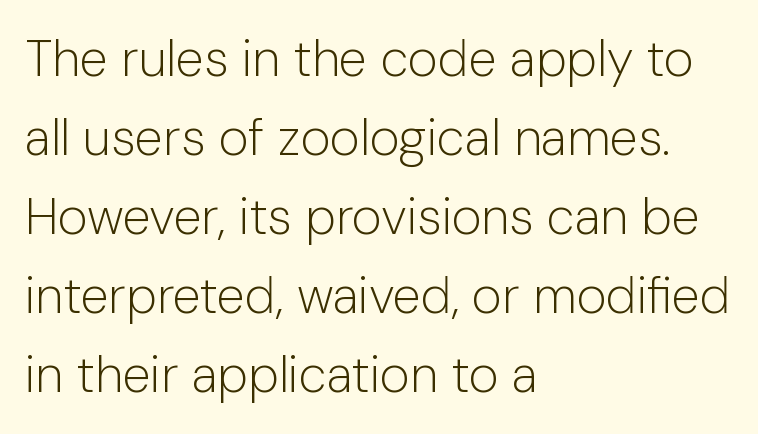
Q: Is the text bold? A: No.
Q: Is the text italic (slanted)? A: No, it is upright.
Q: Is the typeface a serif or a sans-serif typeface? A: Sans-serif.
Q: Is the text underlined? A: No.
Q: How is the paragraph aligned? A: Left-aligned.
Q: Is the spacing between letters normal or unusually wide? A: Normal.
Q: Is the spacing between lines tight, normal or loose? A: Normal.
Q: Width (condensed, normal, or wide)? A: Normal.
Q: Stroke contrast? A: Low.
Q: x-height? A: Medium.
Q: Monospaced? A: No.
